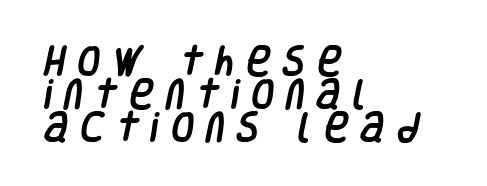
{"serif": "no", "width": "condensed", "stroke_contrast": "low", "x_height": "large", "monospaced": "no", "underline": "no", "align": "left", "line_spacing": "tight", "line_spacing_ratio": 1.0, "letter_spacing": "wide", "letter_spacing_em": 0.37, "glyph_px": 33}
